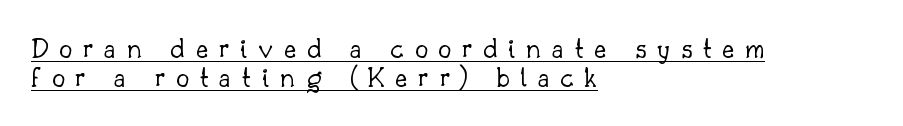
Is the block centered? No — it sits flush against the left margin. The lettering is marked with a stroke running underneath it. Display-style spreading of the glyphs; the letterfit is very open.
